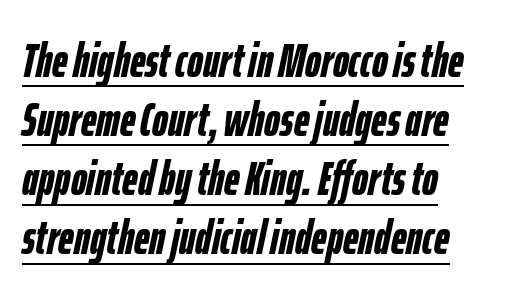
The tracking reads as untouched default to a designer's eye. An italicized treatment has been applied to the whole sample. The string is rendered with underlining switched on. Here the designer chose a conventional face with non-uniform glyph widths. Caption: multi-line text, flush left, ragged right.
